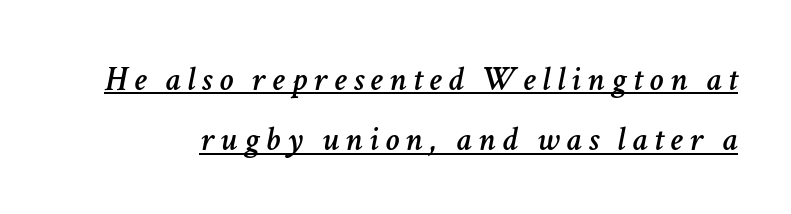
Q: Is the text italic (slanted)? A: Yes, it leans right by about 11 degrees.
Q: Is the text underlined? A: Yes.
Q: Width (condensed, normal, or wide)? A: Normal.
Q: Stroke contrast? A: Low.
Q: x-height? A: Medium.
Q: Monospaced? A: No.
